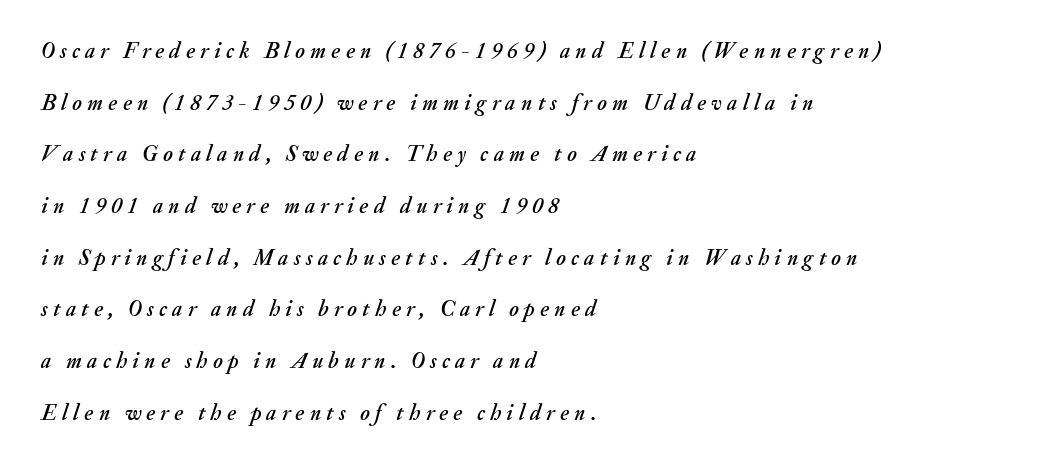
The image shows 22 px text type, italic (leaning right); set left-aligned, loose line spacing (2.35x), unusually wide letter spacing (+0.24 em), not underlined.
